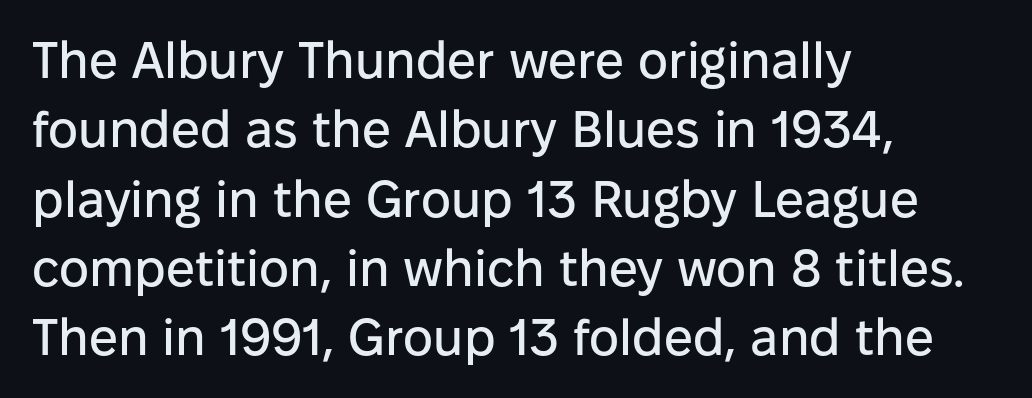
Q: Is the text italic (slanted)? A: No, it is upright.
Q: Is the typeface a serif or a sans-serif typeface? A: Sans-serif.
Q: Is the text underlined? A: No.
Q: How is the paragraph aligned? A: Left-aligned.
Q: Is the spacing between letters normal or unusually wide? A: Normal.
Q: Is the spacing between lines tight, normal or loose? A: Normal.
Q: Width (condensed, normal, or wide)? A: Normal.
Q: Stroke contrast? A: Low.
Q: x-height? A: Medium.
Q: Monospaced? A: No.
